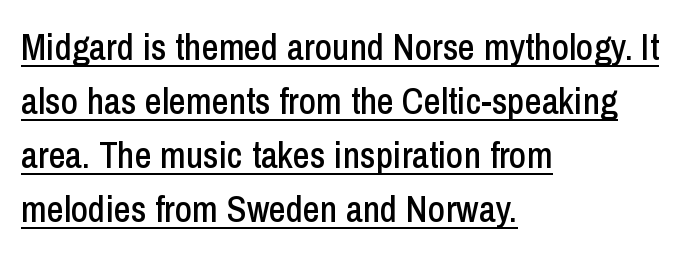
This is the regular roman posture of the typeface. Each word holds together tightly as a unit, with standard inter-letter gaps. A typesetter would call this leading conventional body-copy spacing. Students, observe the line beneath the letters — that is underlining.
